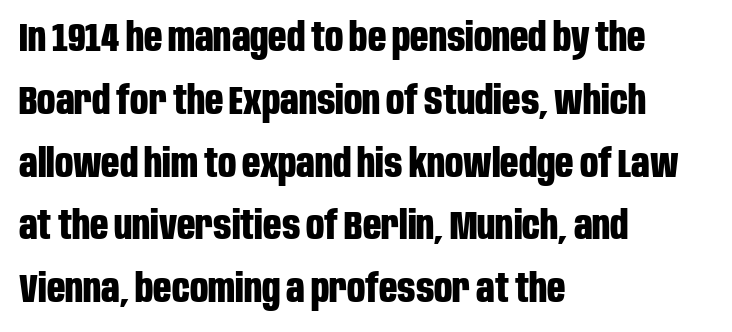
The image shows 40 px bold, condensed sans-serif type, upright; set left-aligned, normal line spacing (1.57x), normal letter spacing, not underlined; low stroke contrast and a large x-height.
